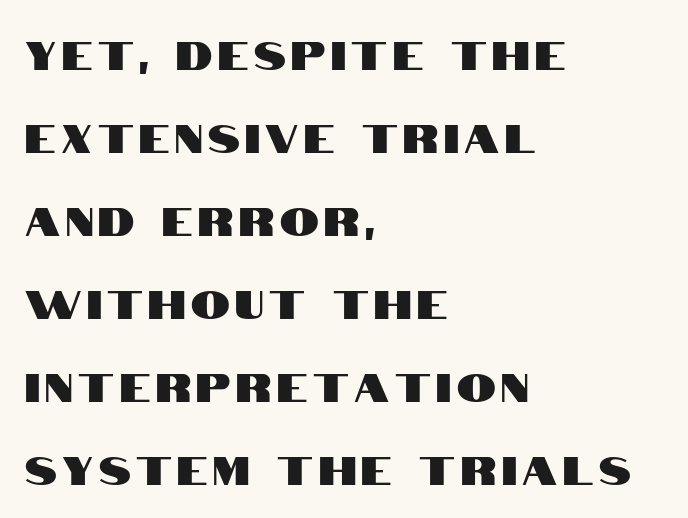
{"serif": "no", "italic": "no", "width": "condensed", "stroke_contrast": "high", "x_height": "large", "monospaced": "no", "underline": "no", "align": "left", "line_spacing": "loose", "line_spacing_ratio": 2.13, "glyph_px": 39}
